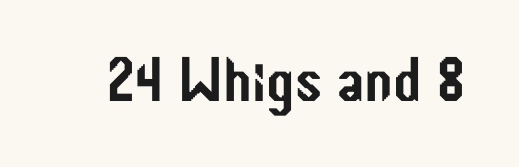
The image shows 63 px condensed sans-serif type, upright; set normal letter spacing, not underlined; low stroke contrast and a medium x-height.
